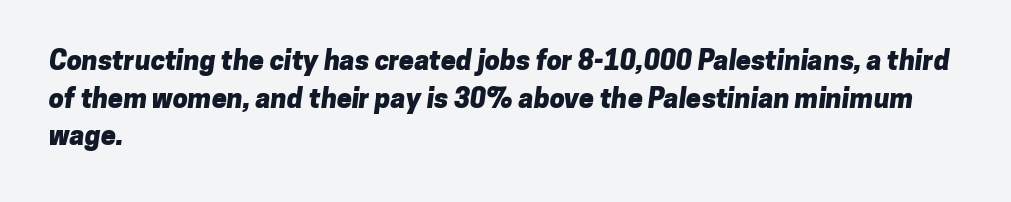
Q: Is the text bold? A: Yes.
Q: Is the text underlined? A: No.
Q: How is the paragraph aligned? A: Left-aligned.
Q: Is the spacing between letters normal or unusually wide? A: Normal.
Q: Is the spacing between lines tight, normal or loose? A: Normal.
